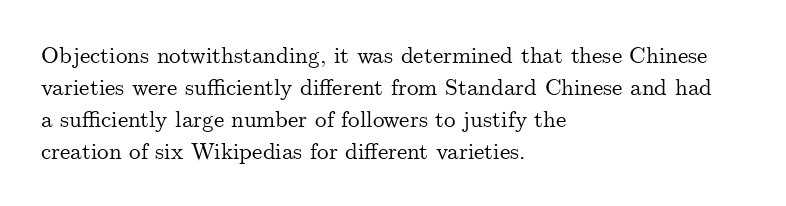
Q: Is the text italic (slanted)? A: No, it is upright.
Q: Is the text underlined? A: No.
Q: How is the paragraph aligned? A: Left-aligned.
Q: Is the spacing between letters normal or unusually wide? A: Normal.
Q: Is the spacing between lines tight, normal or loose? A: Normal.
